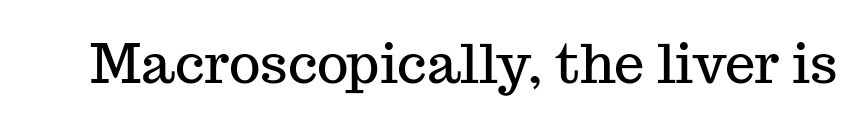
Q: Is the text italic (slanted)? A: No, it is upright.
Q: Is the typeface a serif or a sans-serif typeface? A: Serif.
Q: Is the text underlined? A: No.
Q: Is the spacing between letters normal or unusually wide? A: Normal.
Q: Width (condensed, normal, or wide)? A: Normal.
Q: Stroke contrast? A: Medium.
Q: x-height? A: Medium.
Q: Monospaced? A: No.
